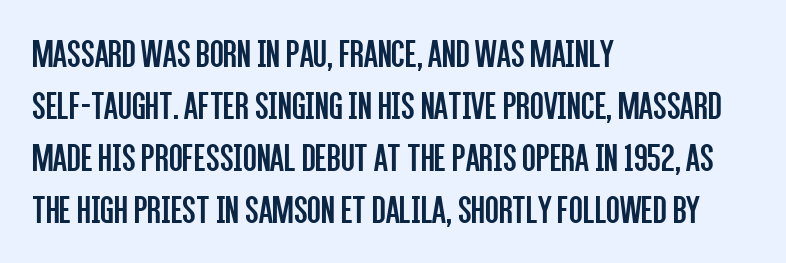
The leading is moderate, giving the passage an even texture. Short note: letters normally spaced. The specimen omits any rule beneath the text block's lines. The letters look calm and open, with moderate or lighter stems. Here the designer chose a conventional face with non-uniform glyph widths. No italicization has been applied; the sample stays upright.
